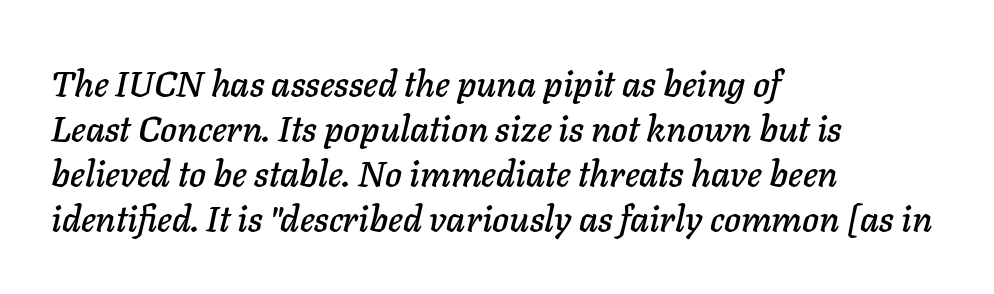
The image shows 36 px text type, italic (leaning right); set left-aligned, normal line spacing (1.25x), normal letter spacing, not underlined; low stroke contrast and a medium x-height.
